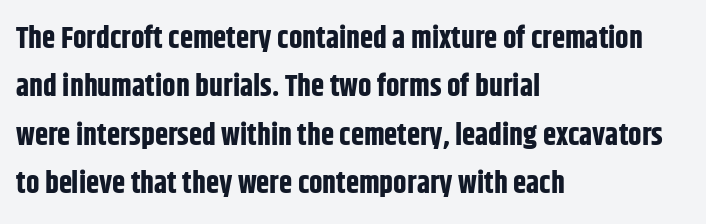
{"serif": "no", "italic": "no", "bold": "yes", "weight": "bold", "width": "condensed", "stroke_contrast": "low", "x_height": "large", "monospaced": "no", "underline": "no", "align": "left", "line_spacing": "normal", "line_spacing_ratio": 1.61, "letter_spacing": "normal", "letter_spacing_em": 0.0, "glyph_px": 30}
